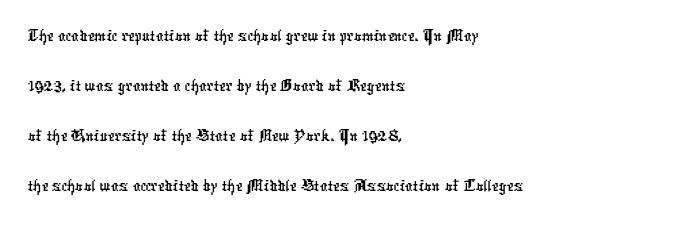
The image shows 38 px condensed sans-serif type; set left-aligned, normal line spacing (1.32x), normal letter spacing, not underlined; low stroke contrast and a medium x-height.
